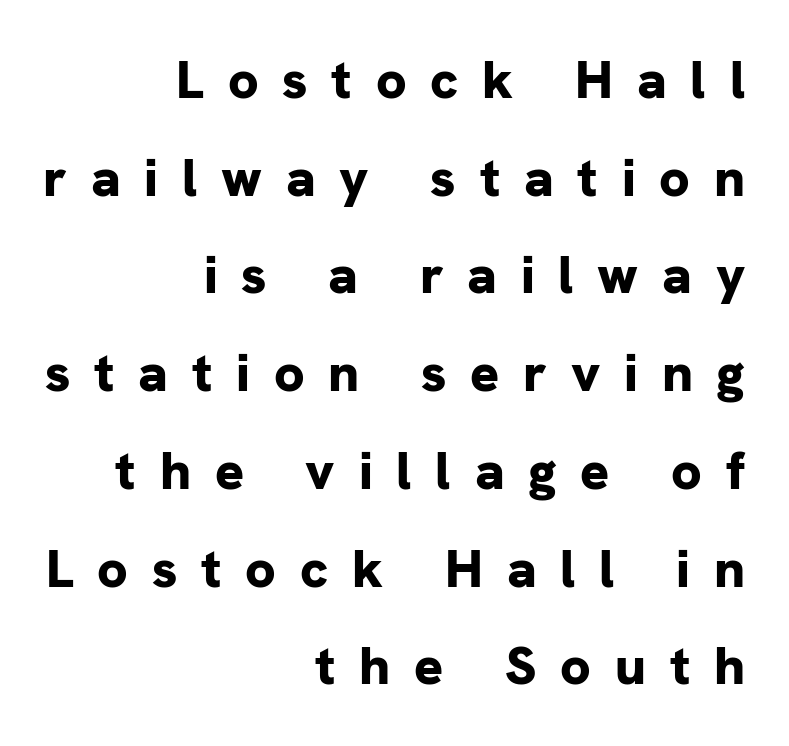
The image shows 54 px bold sans-serif type, upright; set right-aligned, line spacing 1.81x, unusually wide letter spacing (+0.44 em), not underlined; low stroke contrast and a medium x-height.
